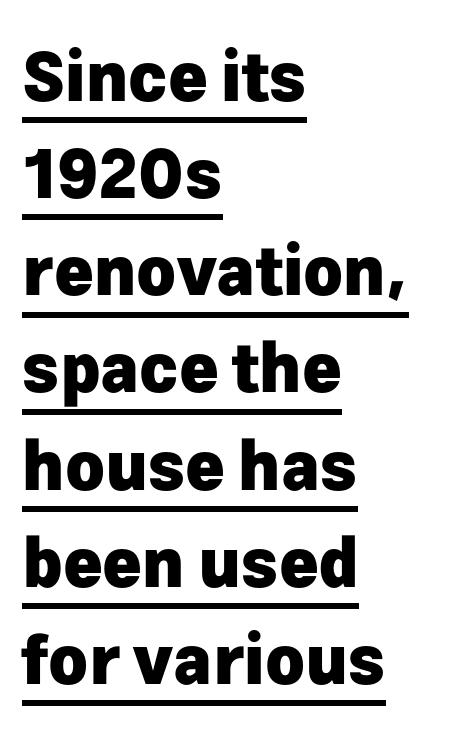
Q: Is the text bold? A: Yes.
Q: Is the text italic (slanted)? A: No, it is upright.
Q: Is the typeface a serif or a sans-serif typeface? A: Sans-serif.
Q: Is the text underlined? A: Yes.
Q: How is the paragraph aligned? A: Left-aligned.
Q: Is the spacing between letters normal or unusually wide? A: Normal.
Q: Is the spacing between lines tight, normal or loose? A: Normal.
Q: Width (condensed, normal, or wide)? A: Normal.
Q: Stroke contrast? A: Low.
Q: x-height? A: Medium.
Q: Monospaced? A: No.
